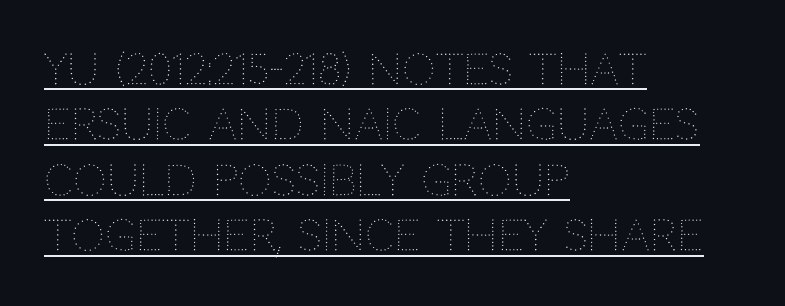
{"italic": "no", "bold": "no", "weight": "thin", "width": "normal", "stroke_contrast": "medium", "x_height": "large", "monospaced": "no", "underline": "yes", "align": "left", "line_spacing": "normal", "line_spacing_ratio": 1.32, "letter_spacing": "normal", "letter_spacing_em": 0.0, "glyph_px": 42}
